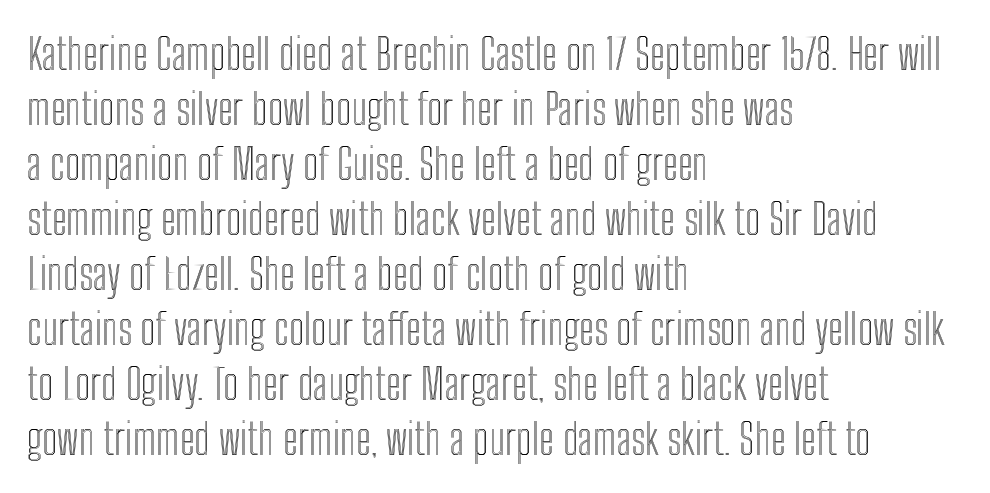
Q: Is the text italic (slanted)? A: No, it is upright.
Q: Is the text underlined? A: No.
Q: How is the paragraph aligned? A: Left-aligned.
Q: Is the spacing between letters normal or unusually wide? A: Normal.
Q: Is the spacing between lines tight, normal or loose? A: Normal.
Q: Width (condensed, normal, or wide)? A: Condensed.
Q: x-height? A: Medium.
Q: Monospaced? A: No.
